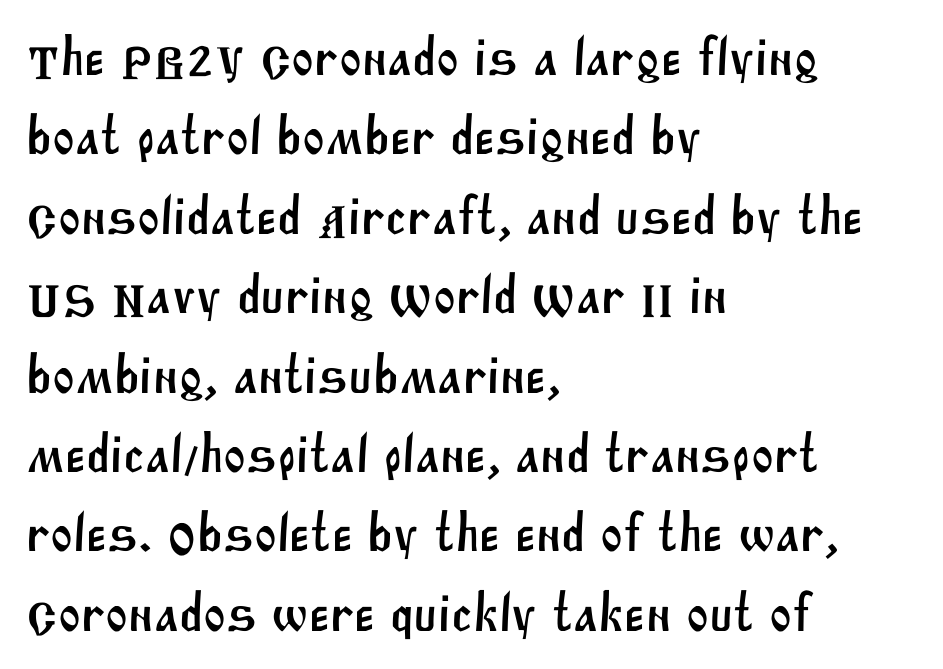
The image shows 54 px sans-serif type; set left-aligned, normal line spacing (1.47x), normal letter spacing, not underlined; medium stroke contrast and a large x-height.
